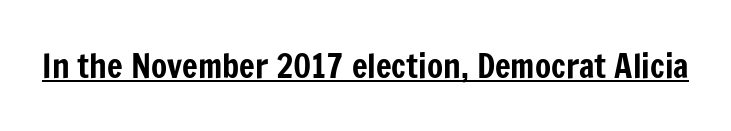
The image shows 33 px condensed sans-serif type, upright; set normal letter spacing, underlined; low stroke contrast and a medium x-height.
